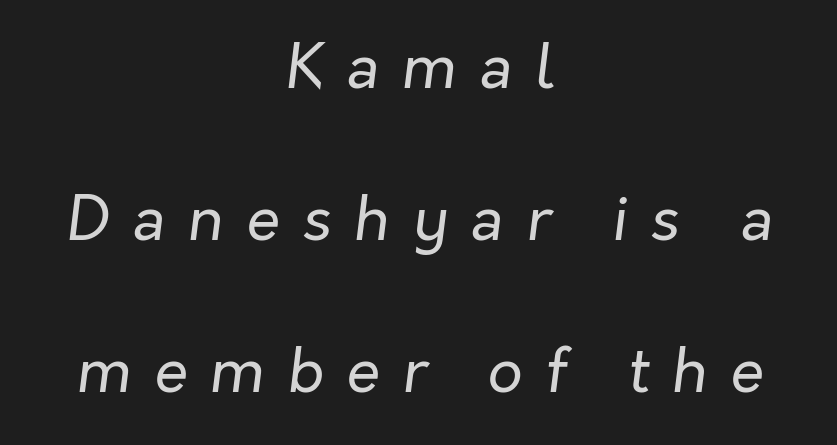
The image shows 61 px regular-weight type, italic (leaning right); set centered, loose line spacing (2.49x), unusually wide letter spacing (+0.37 em), not underlined; low stroke contrast and a medium x-height.
